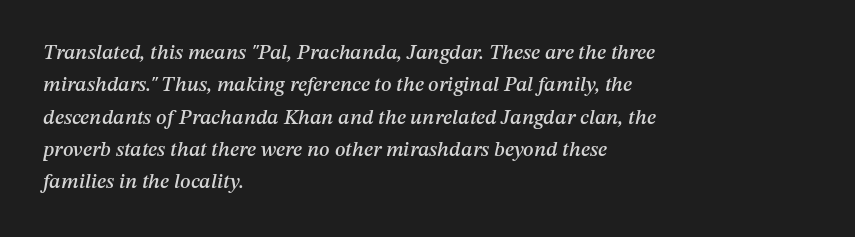
{"italic": "yes", "lean": "right", "slant_degrees": 12, "underline": "no", "align": "left", "line_spacing": "normal", "line_spacing_ratio": 1.54, "letter_spacing": "normal", "letter_spacing_em": 0.0, "glyph_px": 21}
